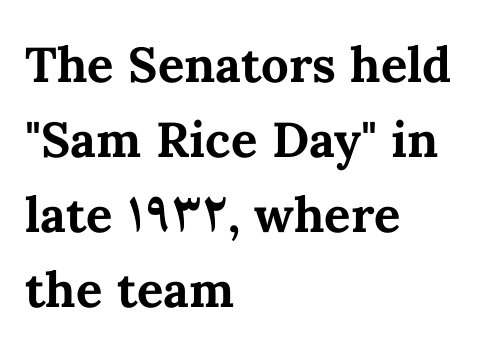
The image shows 49 px bold type, upright; set left-aligned, normal line spacing (1.53x), normal letter spacing, not underlined; medium stroke contrast and a medium x-height.
